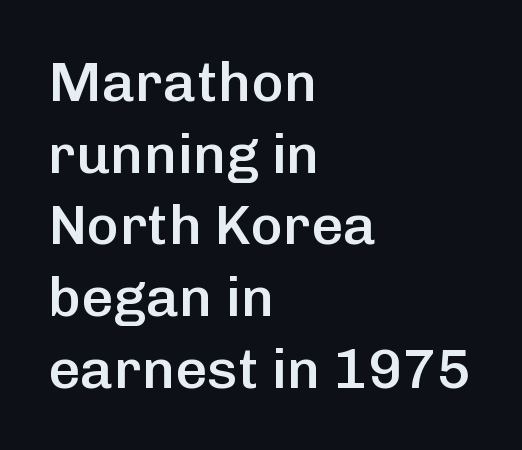
This is moderately heavy type, rendered in semibold. Tall strokes in this sample are plumb rather than angled. The line-height multiplier appears to be the usual default. Typographically, this falls in the sans-serif category. The zone under the glyphs is completely vacant.
